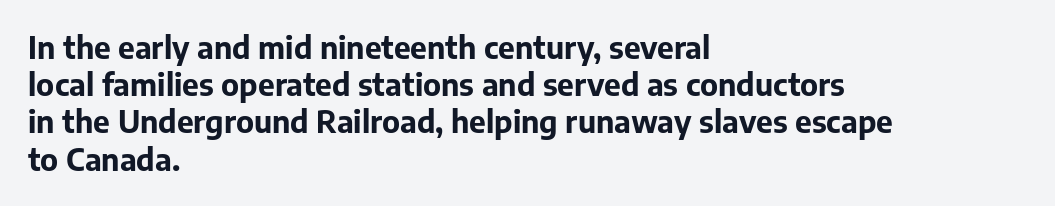
Strong, thick strokes mark this as bold type. You can tell it's not italic because the verticals are truly vertical. Unlike a traditional serif, this face leaves its strokes unadorned. Do the characters align in a grid? No, the font is proportional. Is the letter spacing exaggerated? No — it looks like the ordinary default. Bare-footed words on every line.
